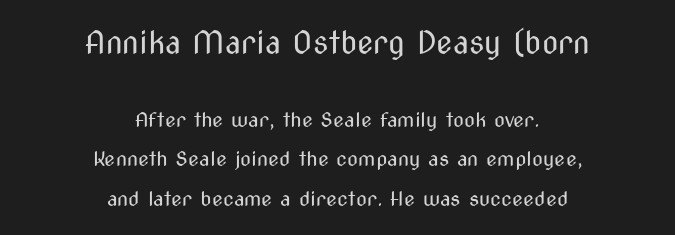
{"serif": "no", "italic": "no", "bold": "no", "weight": "regular", "width": "condensed", "stroke_contrast": "medium", "x_height": "medium", "monospaced": "no", "underline": "no", "align": "center", "line_spacing": "loose", "line_spacing_ratio": 1.97, "letter_spacing": "normal", "letter_spacing_em": 0.0, "larger_block": "first", "size_ratio": 1.5, "glyph_px": 30}
